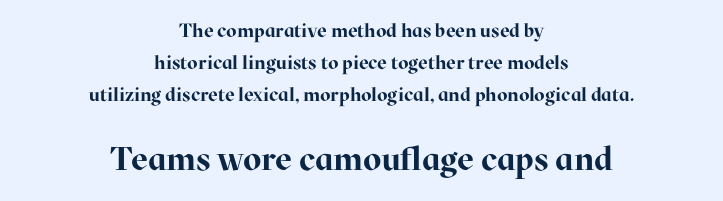
The space between consecutive lines is moderate. Tracking value appears to be zero — textbook default spacing. No italicization has been applied; the sample stays upright. This sample uses a serif face.
